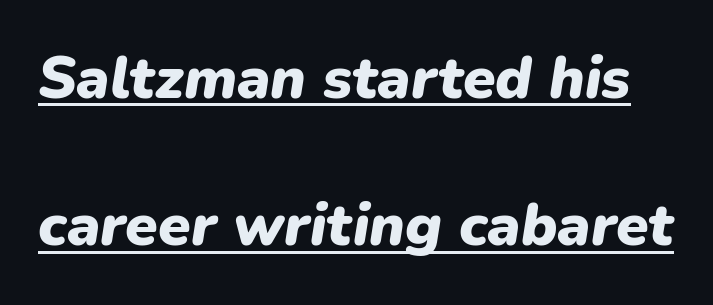
{"italic": "yes", "lean": "right", "slant_degrees": 9, "bold": "yes", "weight": "heavy", "width": "normal", "stroke_contrast": "low", "x_height": "medium", "monospaced": "no", "underline": "yes", "line_spacing": "loose", "line_spacing_ratio": 2.5, "letter_spacing": "normal", "letter_spacing_em": 0.0, "glyph_px": 59}
